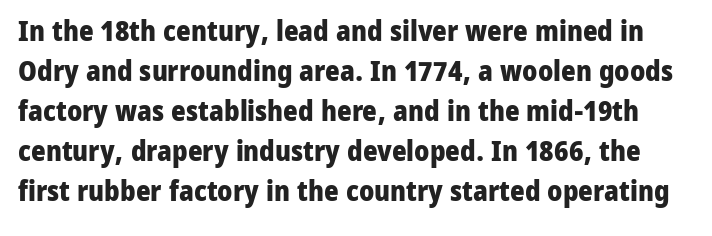
{"serif": "no", "italic": "no", "bold": "yes", "weight": "heavy", "width": "normal", "stroke_contrast": "low", "x_height": "medium", "monospaced": "no", "underline": "no", "line_spacing": "normal", "line_spacing_ratio": 1.43, "letter_spacing": "normal", "letter_spacing_em": 0.0, "glyph_px": 28}
